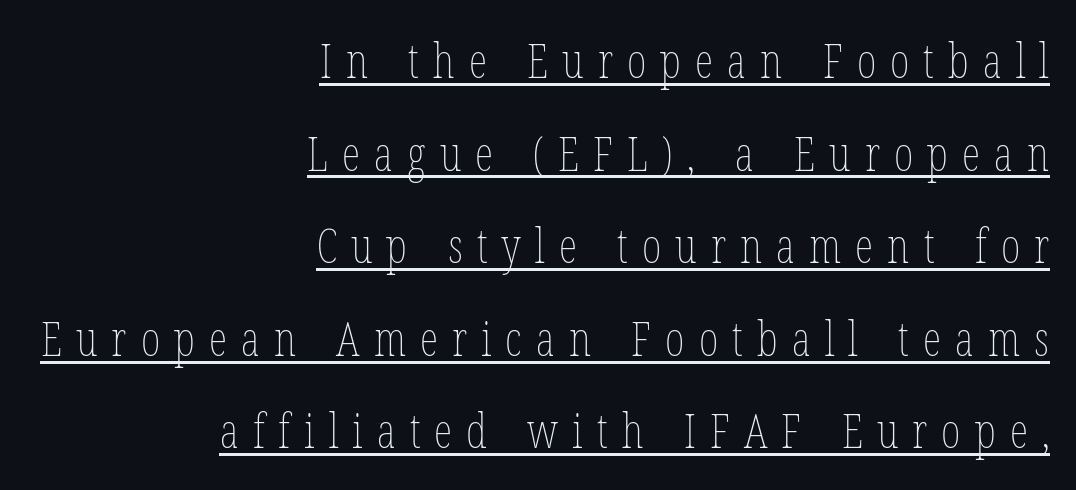
The image shows 47 px thin, condensed type, upright; set right-aligned, loose line spacing (1.97x), unusually wide letter spacing (+0.3 em), underlined; low stroke contrast and a medium x-height.
